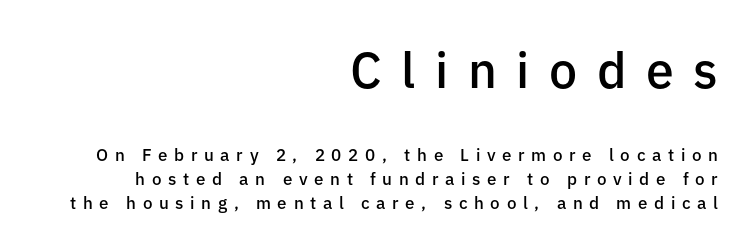
Beneath every word, the page is bare. The passage shown has open, widely tracked lettering throughout. The compositor pushed each line to the right boundary. Reading down the column, the eye jumps a familiar distance to each next line. The face used here appears at its bigger size in the upper chunk. Serifs: no, the terminals of the letterforms are clean.
